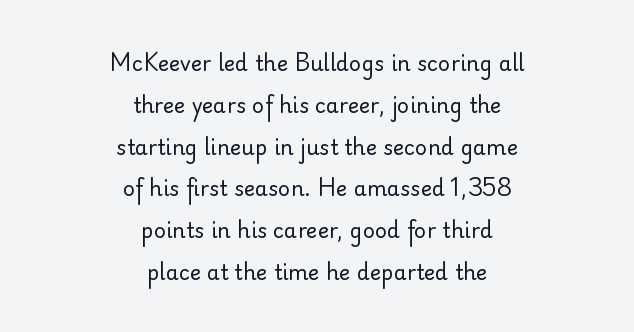
Q: Is the text bold? A: No.
Q: Is the text italic (slanted)? A: No, it is upright.
Q: Is the text underlined? A: No.
Q: How is the paragraph aligned? A: Centered.
Q: Is the spacing between letters normal or unusually wide? A: Normal.
Q: Is the spacing between lines tight, normal or loose? A: Loose.
